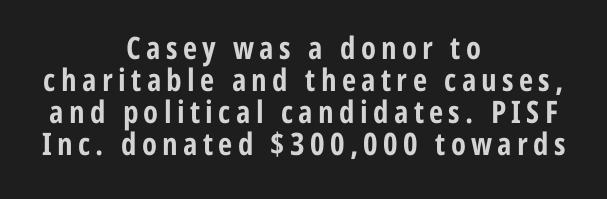
The image shows 31 px bold, condensed sans-serif type, upright; set centered, tight line spacing (1.03x), not underlined; low stroke contrast and a medium x-height.
